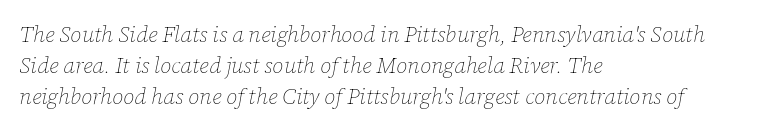
Q: Is the text bold? A: No.
Q: Is the text italic (slanted)? A: Yes, it leans right by about 12 degrees.
Q: Is the text underlined? A: No.
Q: How is the paragraph aligned? A: Left-aligned.
Q: Is the spacing between letters normal or unusually wide? A: Normal.
Q: Is the spacing between lines tight, normal or loose? A: Normal.
